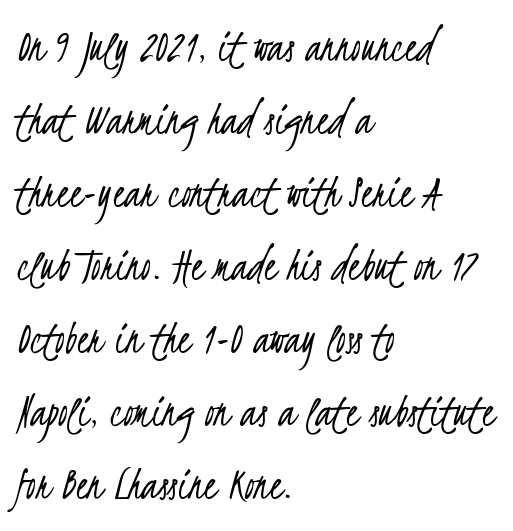
The image shows 48 px light, condensed sans-serif type; set left-aligned, normal line spacing (1.52x), normal letter spacing, not underlined; low stroke contrast and a small x-height.
